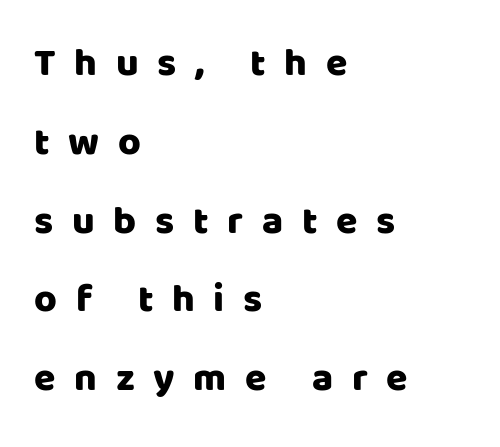
Are there feet on the stems? There aren't — it's a sans. The text block is weighted toward the left margin, trailing off unevenly rightward. Spacing between characters has been opened up far beyond the box default. Looks like regular typesetting: each glyph gets only the width it needs.
